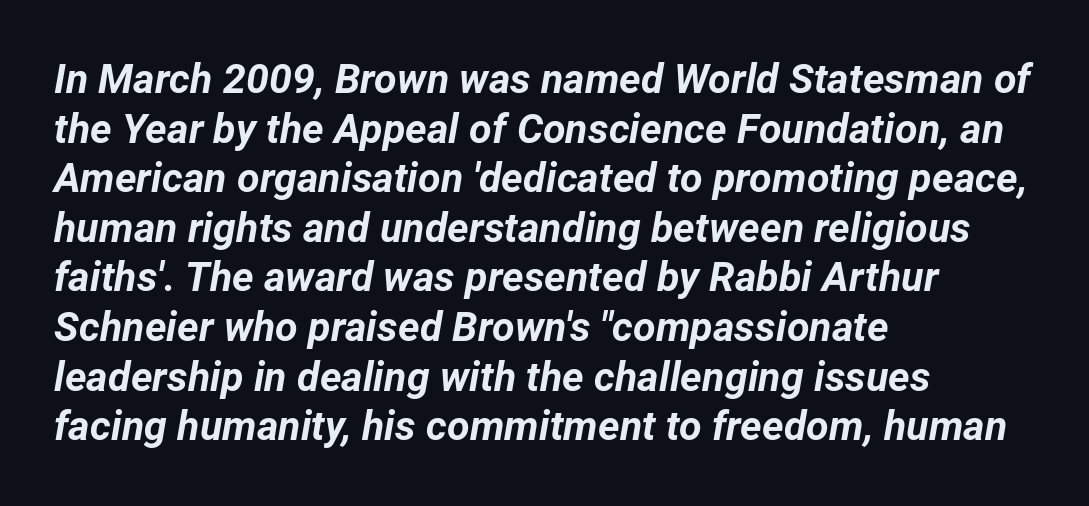
{"italic": "yes", "lean": "right", "slant_degrees": 12, "bold": "yes", "weight": "bold", "width": "normal", "stroke_contrast": "low", "x_height": "medium", "monospaced": "no", "underline": "no", "align": "left", "line_spacing_ratio": 1.21, "letter_spacing": "normal", "letter_spacing_em": 0.0, "glyph_px": 41}
